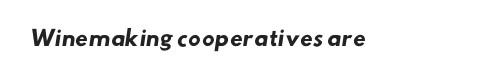
On the weight axis this lands at bold, roughly 700. Spacing between characters is what you'd get straight out of the box. Check under the words: just untouched page.
